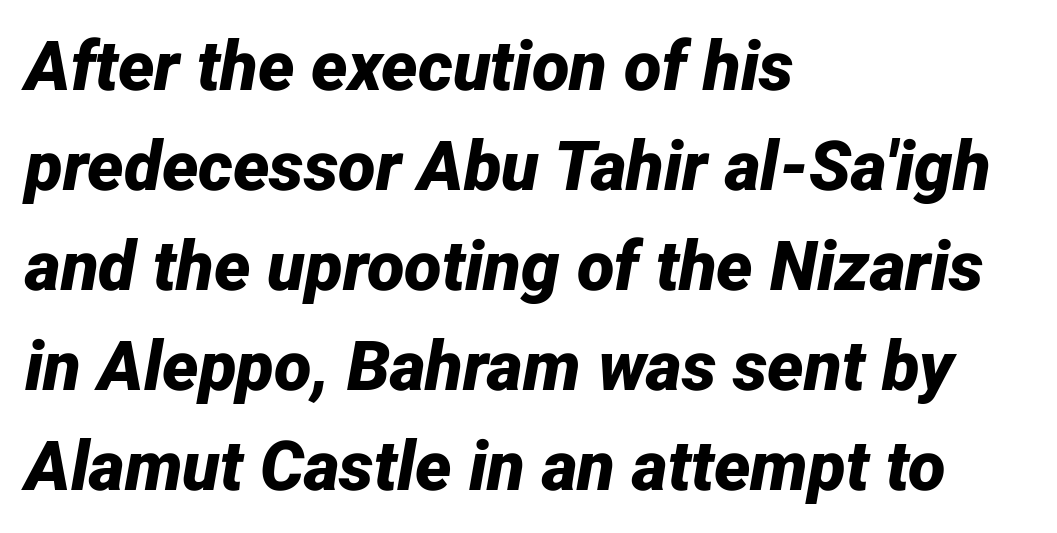
{"italic": "yes", "lean": "right", "slant_degrees": 12, "bold": "yes", "weight": "bold", "width": "normal", "stroke_contrast": "low", "x_height": "medium", "monospaced": "no", "underline": "no", "align": "left", "line_spacing": "normal", "line_spacing_ratio": 1.45, "letter_spacing": "normal", "letter_spacing_em": 0.0, "glyph_px": 69}
